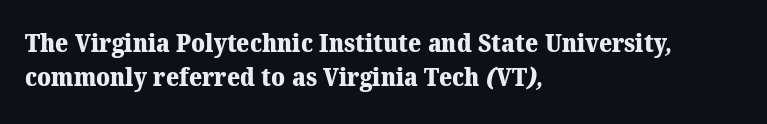
Horizontally, the lines are justified to the leading edge only. You could call the tracking neutral — neither tight nor loose. A bare baseline throughout the passage. Summary of vertical rhythm: regular, with standard interline spacing. The sample has been set heavy, in full bold.
